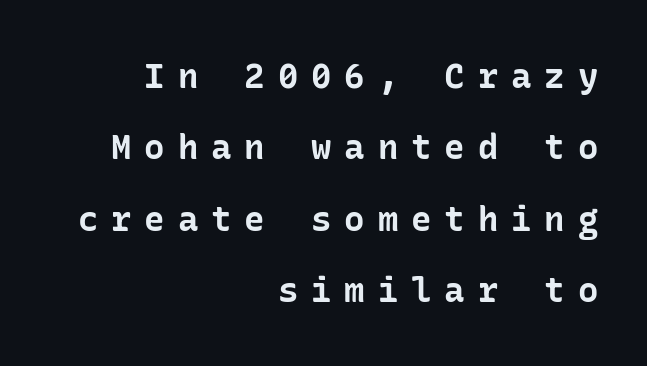
The image shows 34 px bold sans-serif type, upright; set right-aligned, loose line spacing (2.1x), unusually wide letter spacing (+0.38 em), not underlined; low stroke contrast and a medium x-height.
